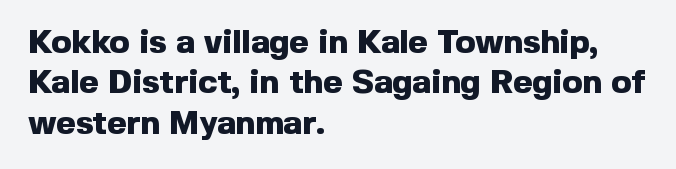
What stands out about the letter spacing? Nothing — it is the standard amount. Caption: multi-line text, flush left, ragged right. Look at the bottom of the vertical strokes: they stop flat, with no serifs. Typographic density is high because the face is bold. Is this a fixed-width face? No — the glyphs have proportional, varying widths.
